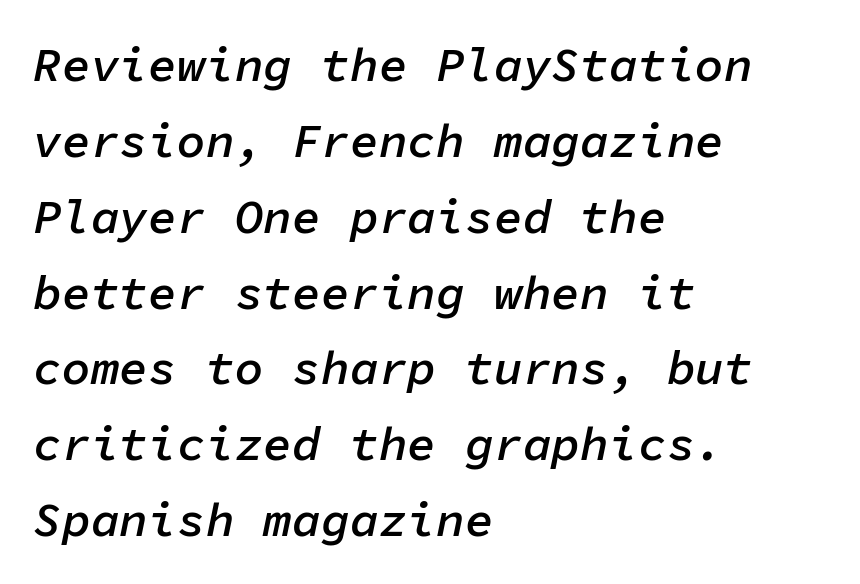
Q: Is the text bold? A: Semi-bold.
Q: Is the text italic (slanted)? A: Yes, it leans right by about 11 degrees.
Q: Is the text underlined? A: No.
Q: How is the paragraph aligned? A: Left-aligned.
Q: Is the spacing between letters normal or unusually wide? A: Normal.
Q: Is the spacing between lines tight, normal or loose? A: Normal.
Q: Width (condensed, normal, or wide)? A: Normal.
Q: Stroke contrast? A: Low.
Q: x-height? A: Medium.
Q: Monospaced? A: Yes.
